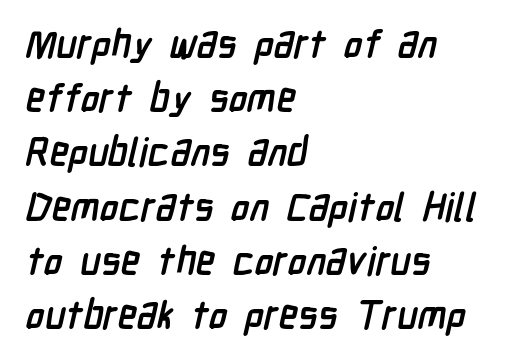
Q: Is the text bold? A: Yes.
Q: Is the typeface a serif or a sans-serif typeface? A: Sans-serif.
Q: Is the text underlined? A: No.
Q: How is the paragraph aligned? A: Left-aligned.
Q: Is the spacing between letters normal or unusually wide? A: Normal.
Q: Is the spacing between lines tight, normal or loose? A: Normal.
Q: Width (condensed, normal, or wide)? A: Condensed.
Q: Stroke contrast? A: Low.
Q: x-height? A: Medium.
Q: Monospaced? A: No.
